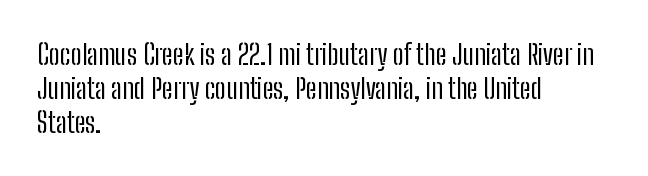
Q: Is the text bold? A: No.
Q: Is the text italic (slanted)? A: No, it is upright.
Q: Is the typeface a serif or a sans-serif typeface? A: Sans-serif.
Q: Is the text underlined? A: No.
Q: How is the paragraph aligned? A: Left-aligned.
Q: Is the spacing between letters normal or unusually wide? A: Normal.
Q: Width (condensed, normal, or wide)? A: Condensed.
Q: Stroke contrast? A: Low.
Q: x-height? A: Medium.
Q: Monospaced? A: No.
